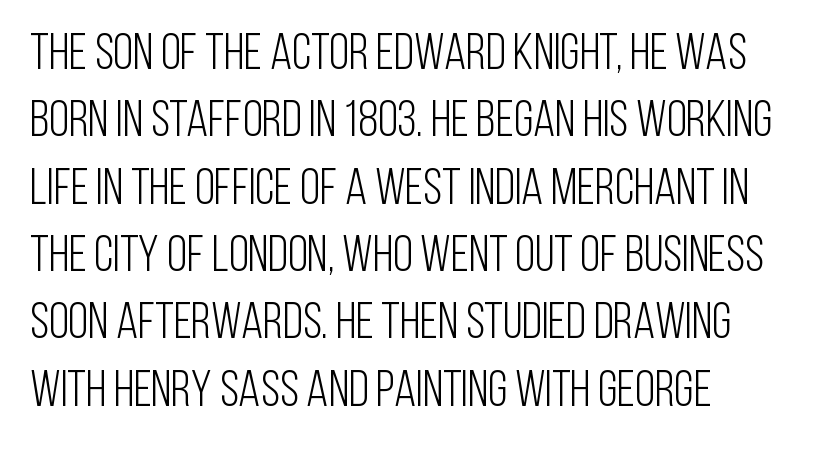
{"serif": "no", "italic": "no", "bold": "no", "weight": "light", "width": "condensed", "stroke_contrast": "low", "x_height": "large", "monospaced": "no", "underline": "no", "line_spacing": "normal", "line_spacing_ratio": 1.32, "letter_spacing": "normal", "letter_spacing_em": 0.0, "glyph_px": 51}
